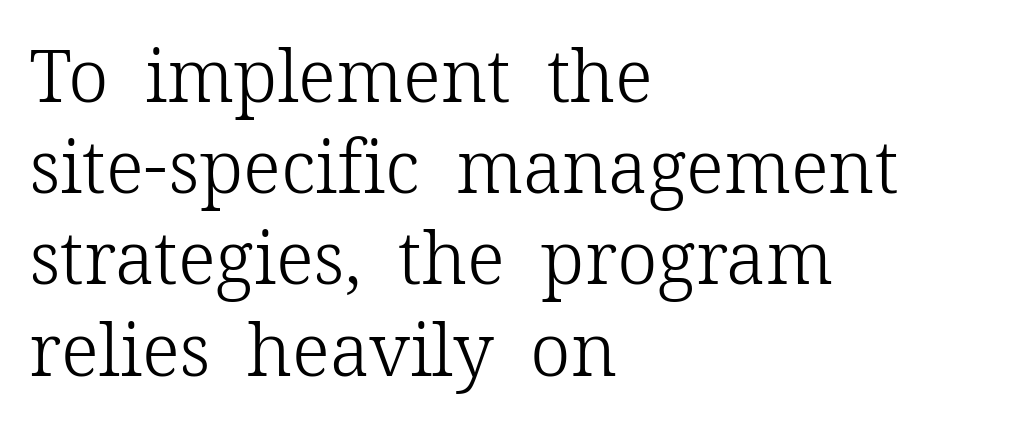
{"serif": "yes", "italic": "no", "bold": "no", "weight": "light", "width": "normal", "stroke_contrast": "low", "x_height": "medium", "monospaced": "no", "underline": "no", "align": "left", "line_spacing": "normal", "line_spacing_ratio": 1.25, "letter_spacing": "normal", "letter_spacing_em": 0.0, "glyph_px": 73}
